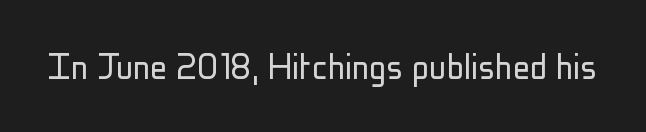
Q: Is the text bold? A: No.
Q: Is the text italic (slanted)? A: No, it is upright.
Q: Is the typeface a serif or a sans-serif typeface? A: Sans-serif.
Q: Is the text underlined? A: No.
Q: Is the spacing between letters normal or unusually wide? A: Normal.
Q: Width (condensed, normal, or wide)? A: Condensed.
Q: Stroke contrast? A: Low.
Q: x-height? A: Medium.
Q: Monospaced? A: No.
